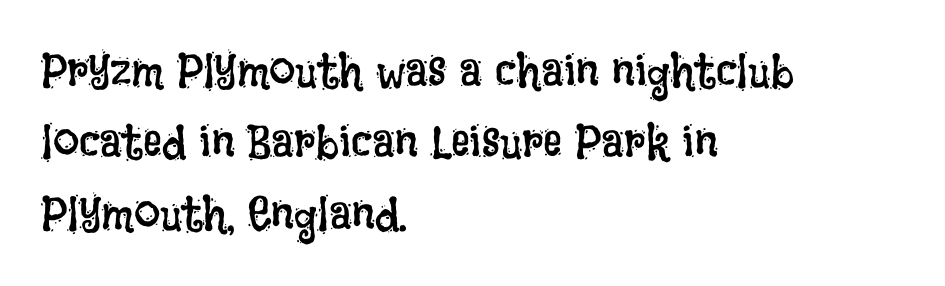
{"italic": "no", "bold": "no", "weight": "regular", "width": "condensed", "stroke_contrast": "low", "x_height": "large", "monospaced": "no", "underline": "no", "align": "left", "line_spacing": "normal", "line_spacing_ratio": 1.52, "letter_spacing": "normal", "letter_spacing_em": 0.0, "glyph_px": 47}
